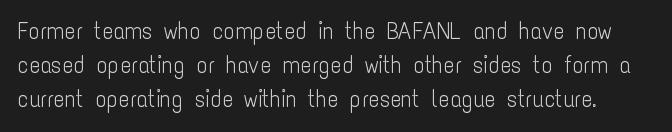
The vertical gap from one line to the next is medium. In terms of posture, this sample is upright. The characters are drawn with everyday or finer stroke widths. This rendering features lettering with no underline. Inter-character spacing is left at the font's built-in metrics.
